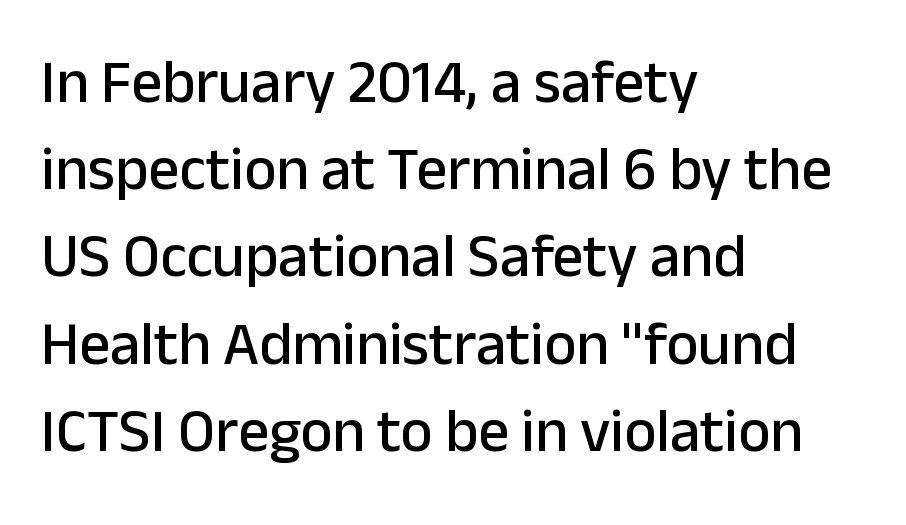
Q: Is the text italic (slanted)? A: No, it is upright.
Q: Is the typeface a serif or a sans-serif typeface? A: Sans-serif.
Q: Is the text underlined? A: No.
Q: How is the paragraph aligned? A: Left-aligned.
Q: Is the spacing between letters normal or unusually wide? A: Normal.
Q: Is the spacing between lines tight, normal or loose? A: Normal.
Q: Width (condensed, normal, or wide)? A: Normal.
Q: Stroke contrast? A: Low.
Q: x-height? A: Medium.
Q: Monospaced? A: No.
